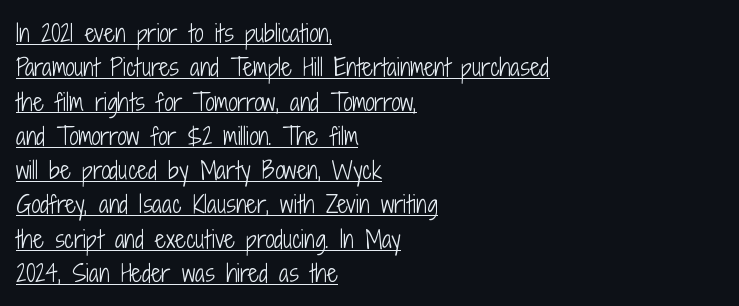
The image shows 23 px text type, upright; set left-aligned, normal line spacing (1.49x), normal letter spacing, underlined.
